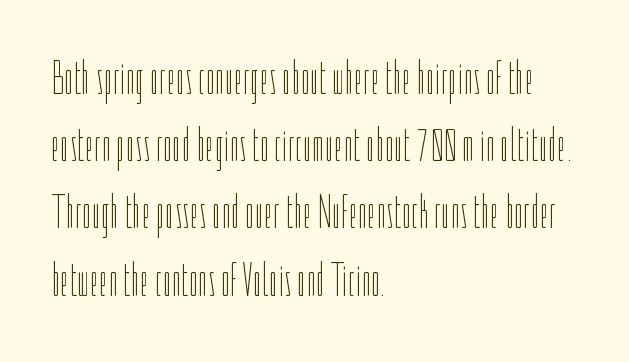
The typography opts for an upright posture over an oblique one. The designer left line spacing at the default. The horizontal fit of the characters is conventional and even. These lines are rendered in a variable-pitch font.
